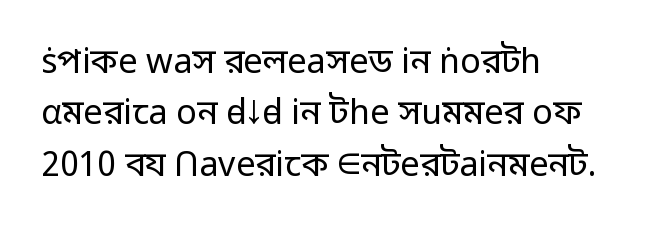
Students, observe: this is what conventionally led text looks like. Underline: absent. Each letter keeps its own natural width here, so spacing adapts to shape. The letterforms sit at book weight or below. Characters follow at the spacing the type designer built in.
